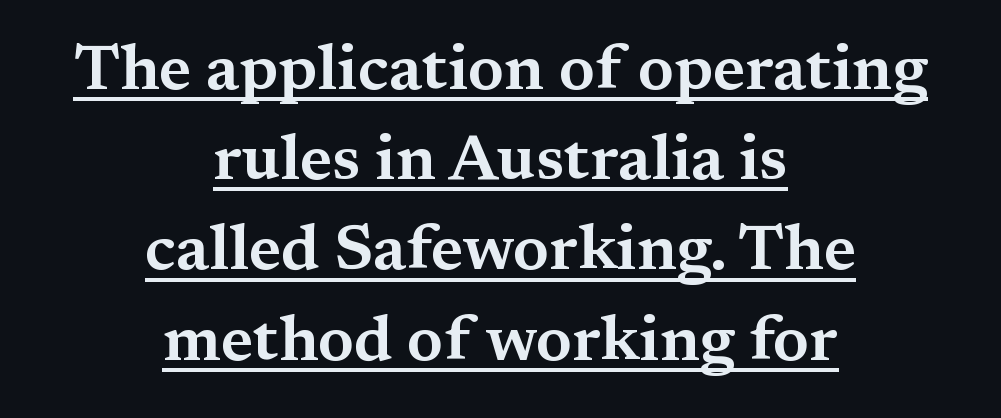
Q: Is the text italic (slanted)? A: No, it is upright.
Q: Is the typeface a serif or a sans-serif typeface? A: Serif.
Q: Is the text underlined? A: Yes.
Q: How is the paragraph aligned? A: Centered.
Q: Is the spacing between letters normal or unusually wide? A: Normal.
Q: Is the spacing between lines tight, normal or loose? A: Normal.
Q: Width (condensed, normal, or wide)? A: Wide.
Q: Stroke contrast? A: Medium.
Q: x-height? A: Medium.
Q: Monospaced? A: No.
